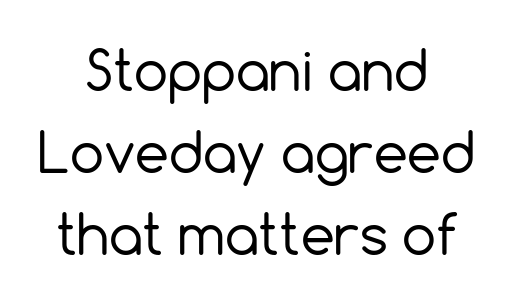
The image shows 54 px regular-weight sans-serif type, upright; set centered, normal line spacing (1.52x), normal letter spacing, not underlined; a medium x-height.
